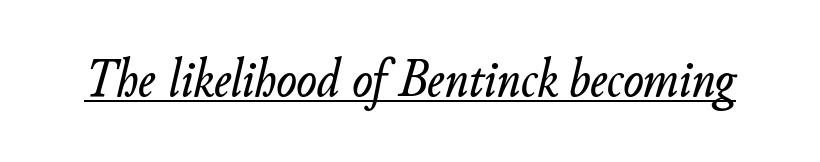
{"italic": "yes", "lean": "right", "slant_degrees": 11, "width": "normal", "stroke_contrast": "low", "x_height": "small", "monospaced": "no", "underline": "yes", "letter_spacing": "normal", "letter_spacing_em": 0.0, "glyph_px": 54}
